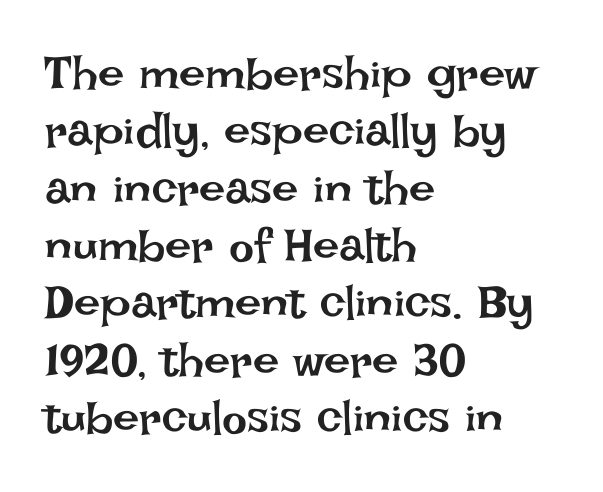
The image shows 47 px regular-weight type, upright; set left-aligned, line spacing 1.22x, normal letter spacing, not underlined; low stroke contrast and a large x-height.
